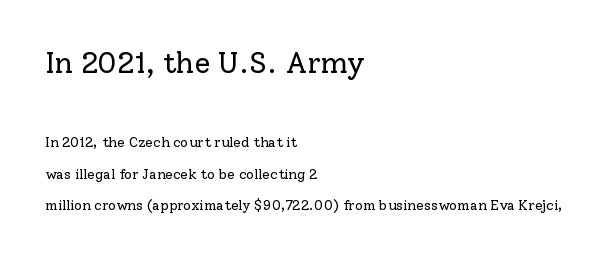
Q: Is the text bold? A: No.
Q: Is the text italic (slanted)? A: No, it is upright.
Q: Is the typeface a serif or a sans-serif typeface? A: Serif.
Q: Is the text underlined? A: No.
Q: How is the paragraph aligned? A: Left-aligned.
Q: Is the spacing between letters normal or unusually wide? A: Normal.
Q: Is the spacing between lines tight, normal or loose? A: Loose.
Q: Which block of text is set in a larger size, the first (top) or the second (bottom)? A: The first (top) one.
Q: Width (condensed, normal, or wide)? A: Normal.
Q: Stroke contrast? A: Low.
Q: x-height? A: Medium.
Q: Monospaced? A: No.
